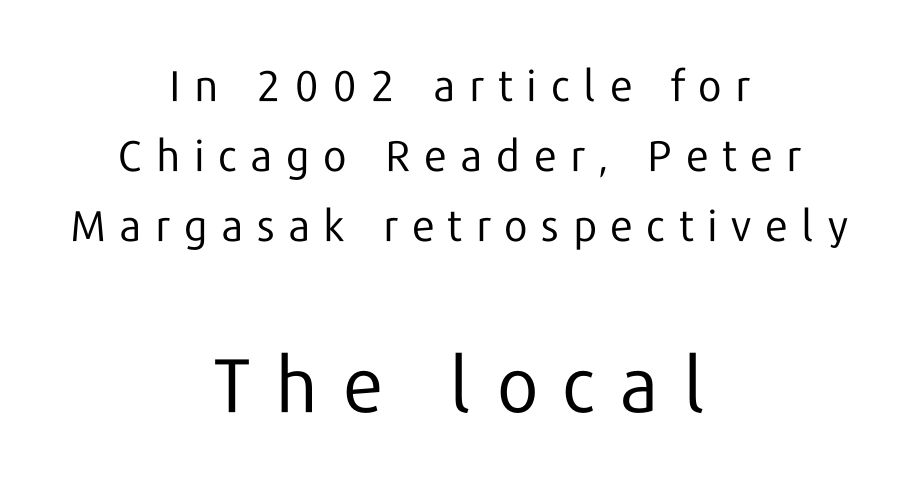
The image shows 76 px regular-weight sans-serif type, upright; set centered, normal line spacing (1.63x), unusually wide letter spacing (+0.32 em), not underlined; the second (bottom) block is 1.77x larger; low stroke contrast and a medium x-height.
